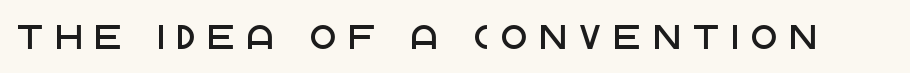
{"serif": "no", "italic": "no", "width": "normal", "stroke_contrast": "low", "x_height": "large", "monospaced": "no", "underline": "no", "letter_spacing": "wide", "letter_spacing_em": 0.39, "glyph_px": 34}
